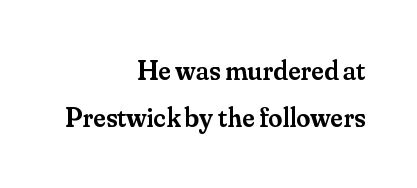
The image shows 28 px semibold serif type, upright; set right-aligned, normal line spacing (1.69x), normal letter spacing, not underlined; medium stroke contrast and a small x-height.
